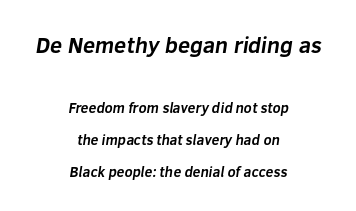
The image shows 22 px bold type; set centered, loose line spacing (2.29x), normal letter spacing, not underlined; the first (top) block is 1.57x larger.
